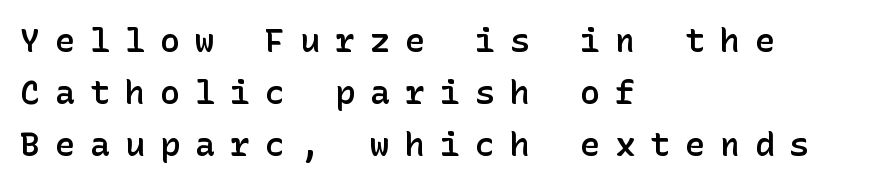
Honestly, the row spacing looks completely unremarkable. Visually the block forms a straight wall on the left and a jagged coastline on the right. The letters carry no serifs — their stems end cleanly without finishing strokes. Only glyphs here, with clear space below each row. The letters are semibold — heavier than regular but short of a full bold.
